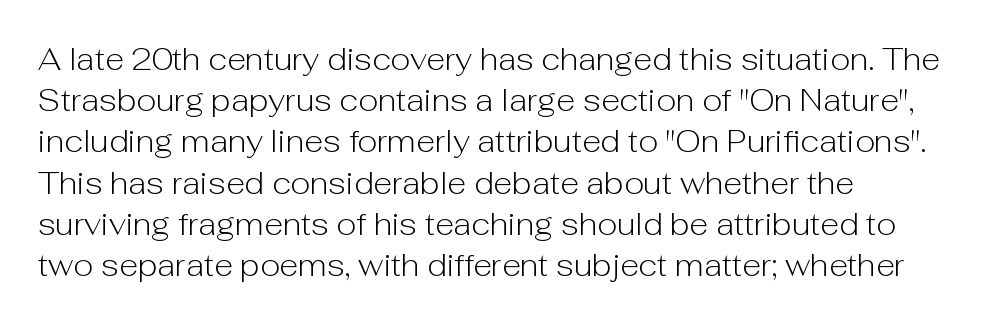
{"serif": "no", "italic": "no", "bold": "no", "weight": "light", "width": "normal", "stroke_contrast": "low", "x_height": "medium", "monospaced": "no", "underline": "no", "line_spacing": "normal", "line_spacing_ratio": 1.33, "letter_spacing": "normal", "letter_spacing_em": 0.0, "glyph_px": 31}
